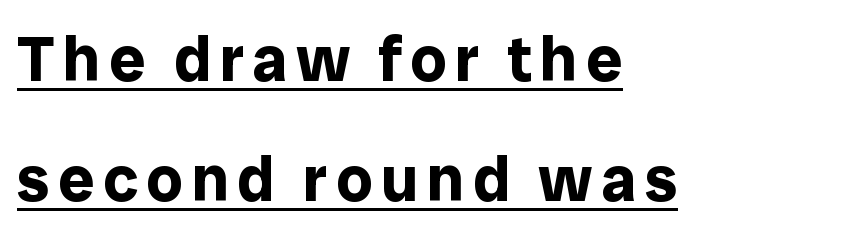
The lettering is marked with a stroke running underneath it. Bold? Absolutely — the strokes are thick and heavy. Do the characters align in a grid? No, the font is proportional. Do the letters lean? They stand straight. To sum up the face: it is a sans, with no serifs.
